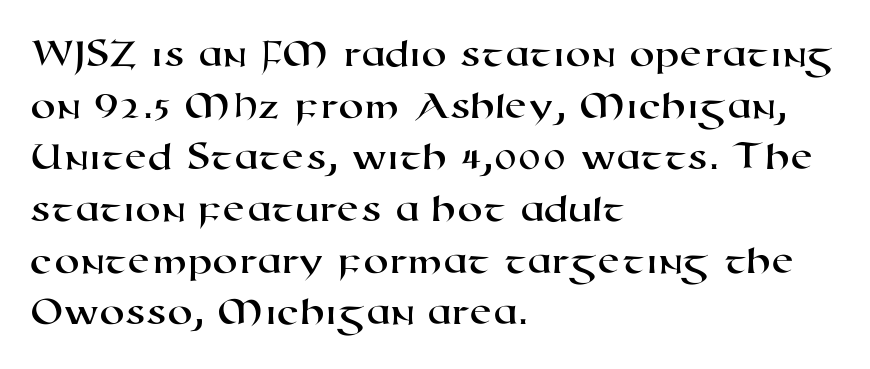
The image shows 41 px wide sans-serif type; set left-aligned, normal line spacing (1.26x), normal letter spacing, not underlined; high stroke contrast and a medium x-height.
